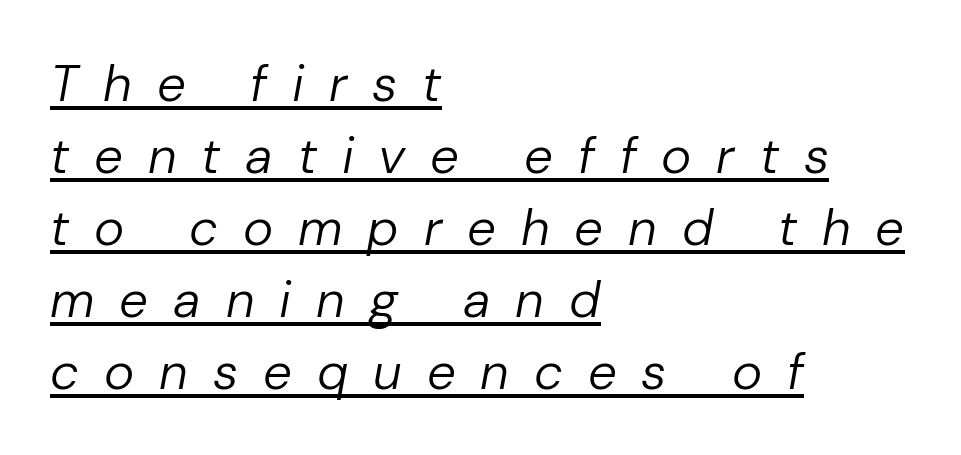
{"italic": "yes", "lean": "right", "slant_degrees": 10, "bold": "no", "weight": "regular", "width": "normal", "stroke_contrast": "low", "x_height": "medium", "monospaced": "no", "underline": "yes", "align": "left", "line_spacing": "normal", "line_spacing_ratio": 1.41, "letter_spacing": "wide", "letter_spacing_em": 0.49, "glyph_px": 51}
